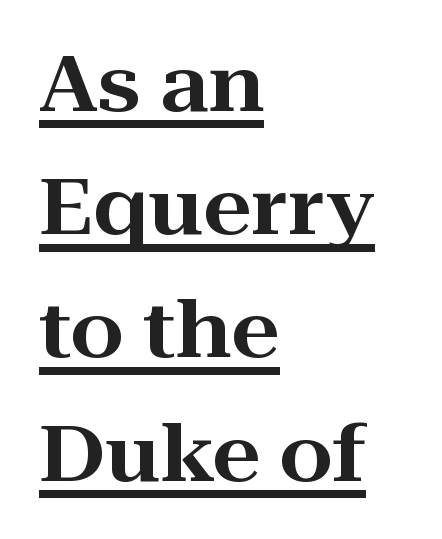
Q: Is the text italic (slanted)? A: No, it is upright.
Q: Is the typeface a serif or a sans-serif typeface? A: Serif.
Q: Is the text underlined? A: Yes.
Q: How is the paragraph aligned? A: Left-aligned.
Q: Is the spacing between letters normal or unusually wide? A: Normal.
Q: Is the spacing between lines tight, normal or loose? A: Normal.
Q: Width (condensed, normal, or wide)? A: Wide.
Q: Stroke contrast? A: High.
Q: x-height? A: Medium.
Q: Monospaced? A: No.
